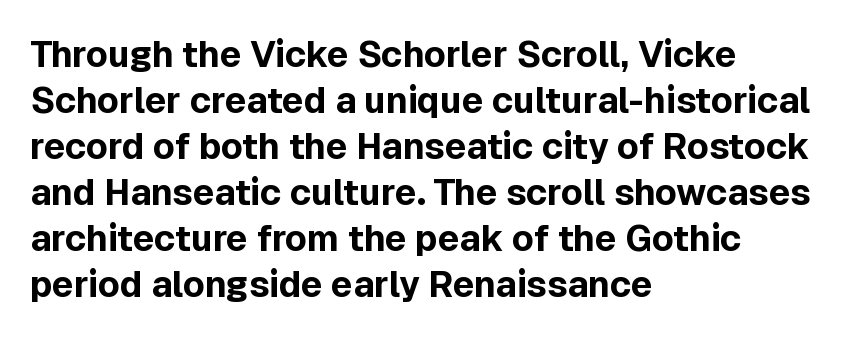
Successive baselines arrive at the customary interval. How are the letters spaced? Ordinarily, with no added tracking. Nope, no serifs anywhere on these letters. Ascenders rise straight up at ninety degrees.
